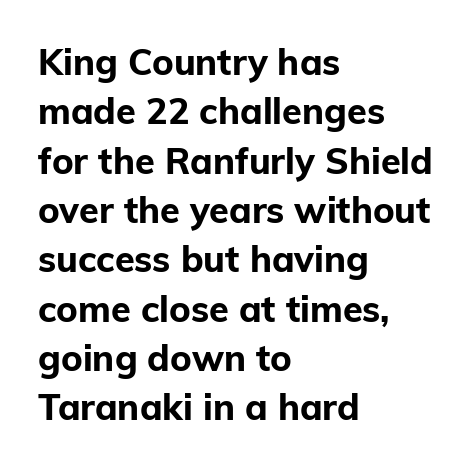
{"serif": "no", "italic": "no", "bold": "yes", "weight": "bold", "width": "normal", "stroke_contrast": "low", "x_height": "medium", "monospaced": "no", "underline": "no", "align": "left", "line_spacing": "normal", "line_spacing_ratio": 1.37, "letter_spacing": "normal", "letter_spacing_em": 0.0, "glyph_px": 36}
